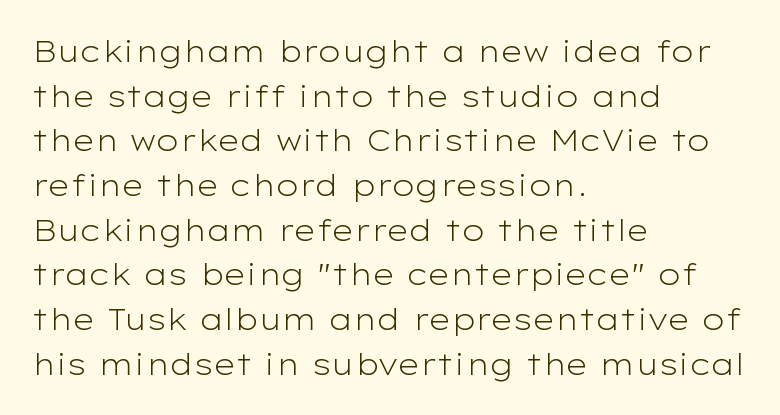
You could call the tracking neutral — neither tight nor loose. Check where the strokes stop: nothing finishes them off — pure sans. Nope, not italic — everything's standing straight. Has an underline been added? It has not.
